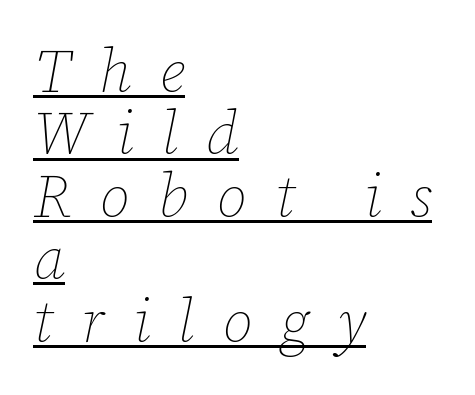
Is this a heavy cut? Hardly; it is regular or lighter. Every character sits at an angle, as italics do. Honestly, the rows look squashed on top of each other. Inter-character spacing is expanded well beyond the font's built-in metrics.
